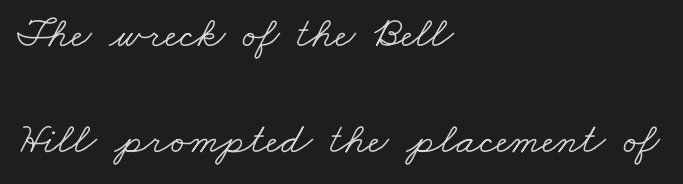
{"serif": "yes", "bold": "no", "weight": "light", "width": "wide", "stroke_contrast": "low", "x_height": "small", "monospaced": "no", "underline": "no", "align": "left", "line_spacing": "loose", "line_spacing_ratio": 2.41, "letter_spacing": "normal", "letter_spacing_em": 0.0, "glyph_px": 44}
